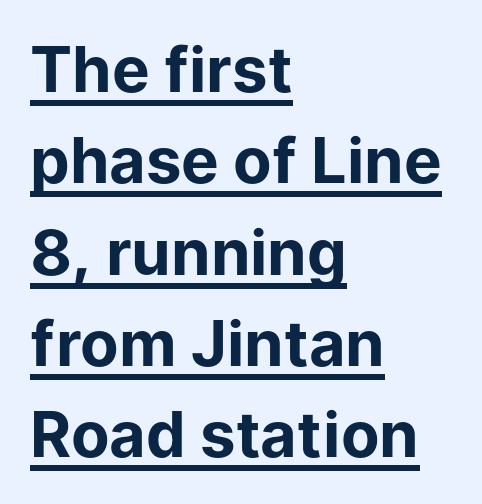
Heft: maximum for text — a bold. Line spacing here is normal. Here the designer chose a conventional face with non-uniform glyph widths. Somebody hit Ctrl+U on this one — the words are underlined. Ordinary non-slanted type is in use. Note: no serifs on the glyphs.
